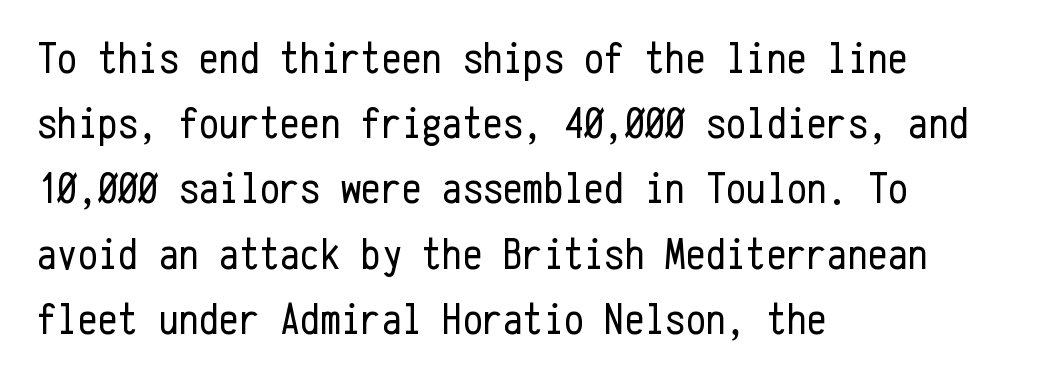
The passage shown has conventional tracking throughout. Each row of text sits above clean, open space. Tall strokes in this sample are plumb rather than angled. Think of a typewriter: that constant character pitch is what you see here. A normal amount of white space separates one row of letters from the next. Does the type have serifs? No, each stem ends abruptly.
